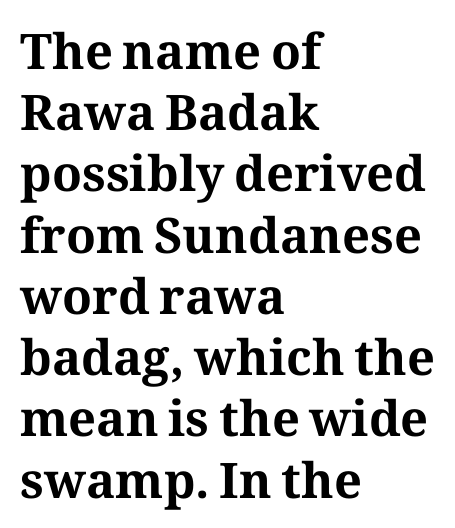
The image shows 49 px bold serif type, upright; set left-aligned, normal line spacing (1.25x), normal letter spacing, not underlined; medium stroke contrast and a medium x-height.
